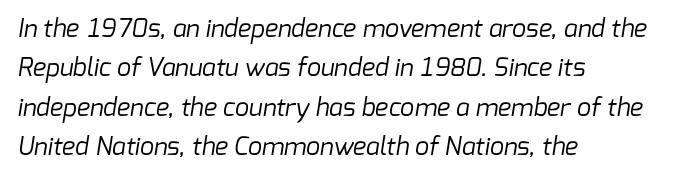
{"bold": "no", "underline": "no", "align": "left", "line_spacing": "normal", "line_spacing_ratio": 1.58, "letter_spacing": "normal", "letter_spacing_em": 0.0, "glyph_px": 25}
